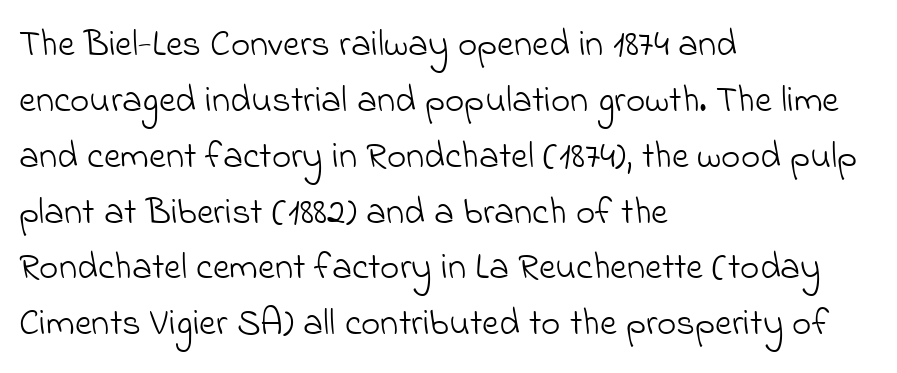
{"serif": "no", "bold": "no", "weight": "light", "width": "normal", "stroke_contrast": "low", "x_height": "small", "monospaced": "no", "underline": "no", "align": "left", "line_spacing": "normal", "line_spacing_ratio": 1.51, "letter_spacing": "normal", "letter_spacing_em": 0.0, "glyph_px": 37}
